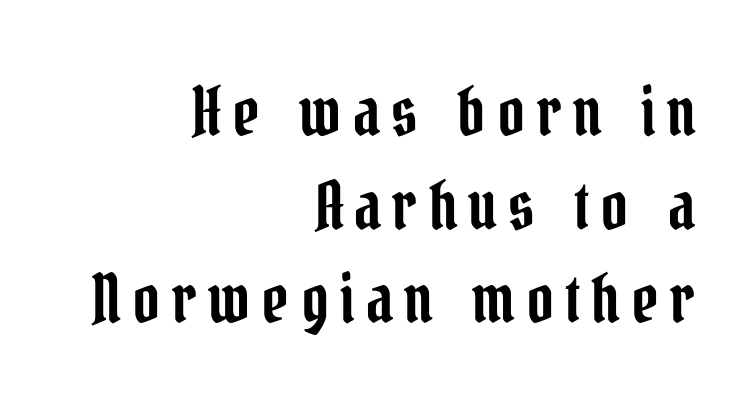
Q: Is the text italic (slanted)? A: No, it is upright.
Q: Is the typeface a serif or a sans-serif typeface? A: Serif.
Q: Is the text underlined? A: No.
Q: How is the paragraph aligned? A: Right-aligned.
Q: Is the spacing between lines tight, normal or loose? A: Normal.
Q: Width (condensed, normal, or wide)? A: Condensed.
Q: Stroke contrast? A: Low.
Q: x-height? A: Medium.
Q: Monospaced? A: No.
